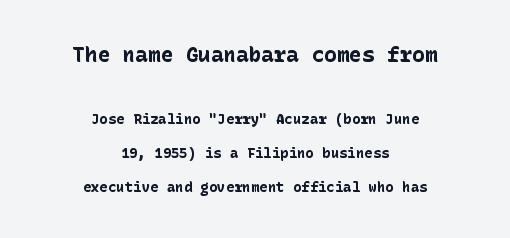
The image shows 21 px bold type, upright; set centered, loose line spacing (2.43x), normal letter spacing, not underlined; the first (top) block is 1.5x larger.
